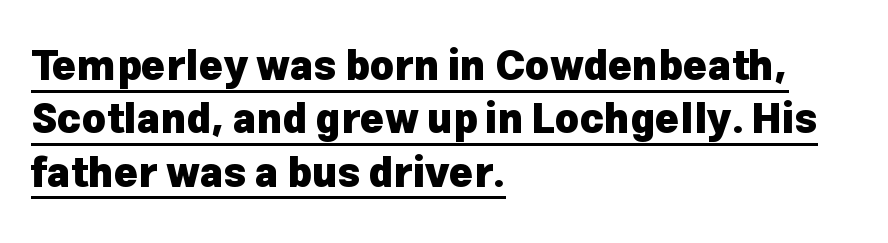
The image shows 41 px heavy sans-serif type, upright; set left-aligned, normal line spacing (1.3x), normal letter spacing, underlined; low stroke contrast and a medium x-height.
